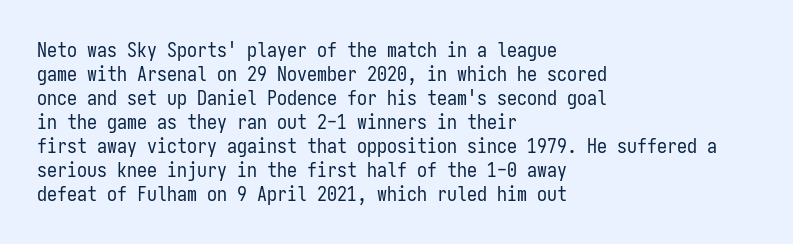
Descenders are the only things crossing below the line. Letters have the restrained weight of plain body copy at most. Where is the straight margin? On the left. Between one letter and the next there's only the usual sliver of space.
